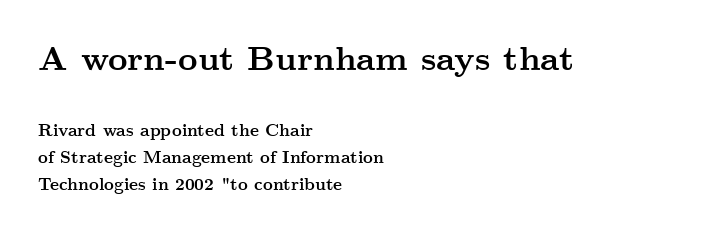
These lines were composed using upright roman letters. There is no visible air inserted between adjacent glyphs. Is this a fixed-width face? No — the glyphs have proportional, varying widths. Which chunk is bigger? The first one — the top block dwarfs the bottom. This is serif lettering, the kind often seen in printed books. The zone under the glyphs is completely vacant.
